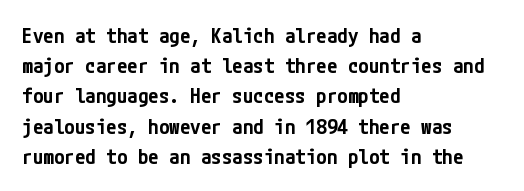
Vertical spacing — default. These lines stack with their left ends in a neat column. A typesetter would mark this as roman, not italic. Only glyphs here, with clear space below each row. What stands out about the letter spacing? Nothing — it is the standard amount.
